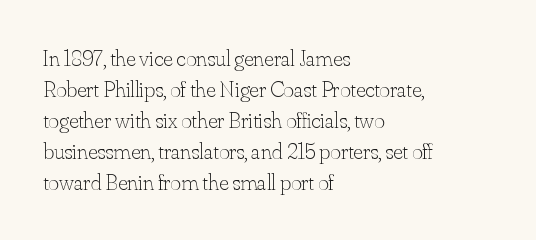
{"italic": "no", "bold": "no", "underline": "no", "align": "left", "line_spacing": "normal", "line_spacing_ratio": 1.35, "letter_spacing": "normal", "letter_spacing_em": 0.0, "glyph_px": 23}
